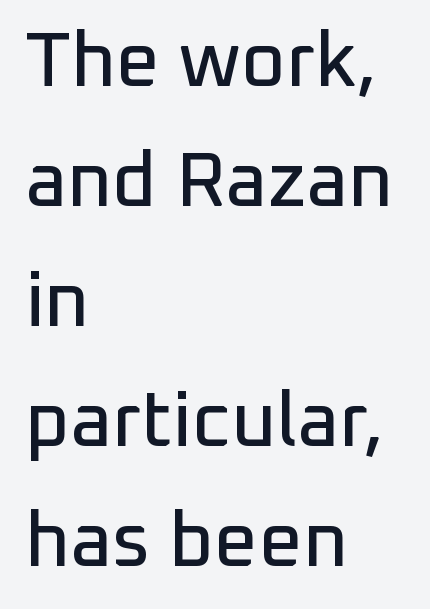
Q: Is the text italic (slanted)? A: No, it is upright.
Q: Is the typeface a serif or a sans-serif typeface? A: Sans-serif.
Q: Is the text underlined? A: No.
Q: How is the paragraph aligned? A: Left-aligned.
Q: Is the spacing between letters normal or unusually wide? A: Normal.
Q: Is the spacing between lines tight, normal or loose? A: Normal.
Q: Width (condensed, normal, or wide)? A: Normal.
Q: Stroke contrast? A: Low.
Q: x-height? A: Medium.
Q: Monospaced? A: No.
